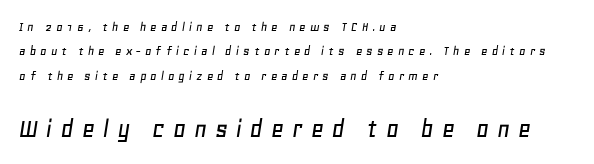
Q: Is the text italic (slanted)? A: Yes, it leans right by about 11 degrees.
Q: Is the text underlined? A: No.
Q: How is the paragraph aligned? A: Left-aligned.
Q: Is the spacing between letters normal or unusually wide? A: Unusually wide.
Q: Which block of text is set in a larger size, the first (top) or the second (bottom)? A: The second (bottom) one.
Q: Width (condensed, normal, or wide)? A: Normal.
Q: Stroke contrast? A: Low.
Q: x-height? A: Large.
Q: Monospaced? A: No.
